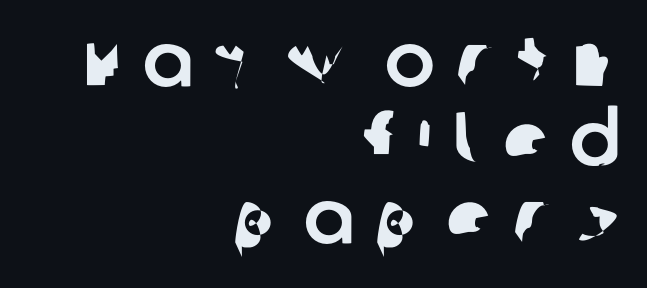
Q: Is the typeface a serif or a sans-serif typeface? A: Sans-serif.
Q: Is the text underlined? A: No.
Q: How is the paragraph aligned? A: Right-aligned.
Q: Is the spacing between letters normal or unusually wide? A: Unusually wide.
Q: Is the spacing between lines tight, normal or loose? A: Tight.
Q: Width (condensed, normal, or wide)? A: Normal.
Q: Stroke contrast? A: Low.
Q: x-height? A: Large.
Q: Monospaced? A: No.
